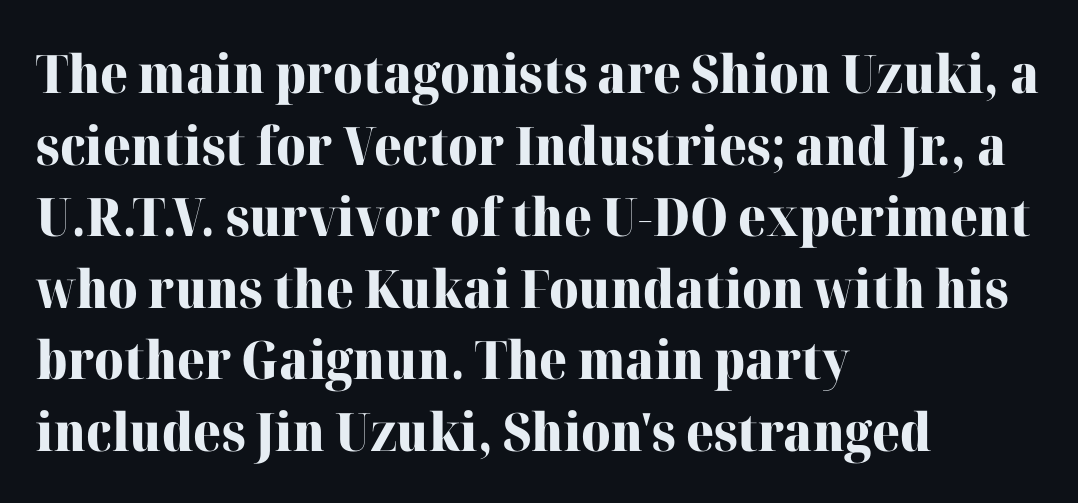
Q: Is the text bold? A: Yes.
Q: Is the text italic (slanted)? A: No, it is upright.
Q: Is the typeface a serif or a sans-serif typeface? A: Serif.
Q: Is the text underlined? A: No.
Q: How is the paragraph aligned? A: Left-aligned.
Q: Is the spacing between letters normal or unusually wide? A: Normal.
Q: Is the spacing between lines tight, normal or loose? A: Normal.
Q: Width (condensed, normal, or wide)? A: Normal.
Q: Stroke contrast? A: High.
Q: x-height? A: Medium.
Q: Monospaced? A: No.
